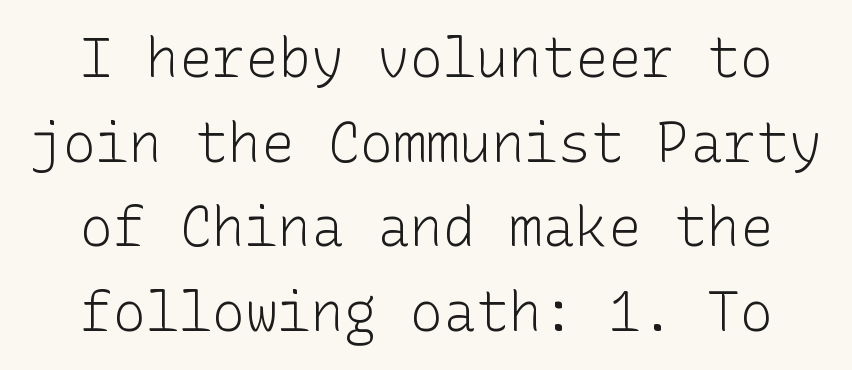
A typesetter would mark this as roman, not italic. Here the glyphs are tracked normally, forming tight word shapes. The typeface chosen for these lines omits serifs. Plain, unruled lines of type.
